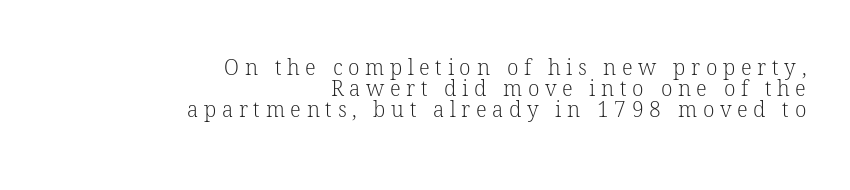
The image shows 21 px text type, upright; set right-aligned, tight line spacing (1.0x), unusually wide letter spacing (+0.27 em), not underlined.
